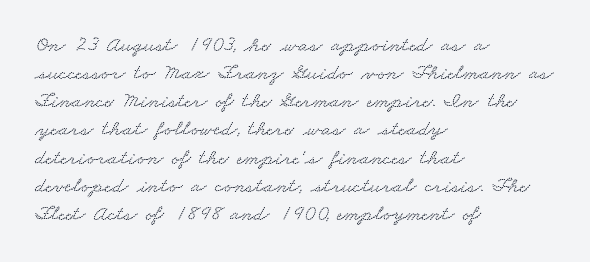
The image shows 22 px text type; set left-aligned, normal line spacing (1.28x), normal letter spacing, not underlined.
